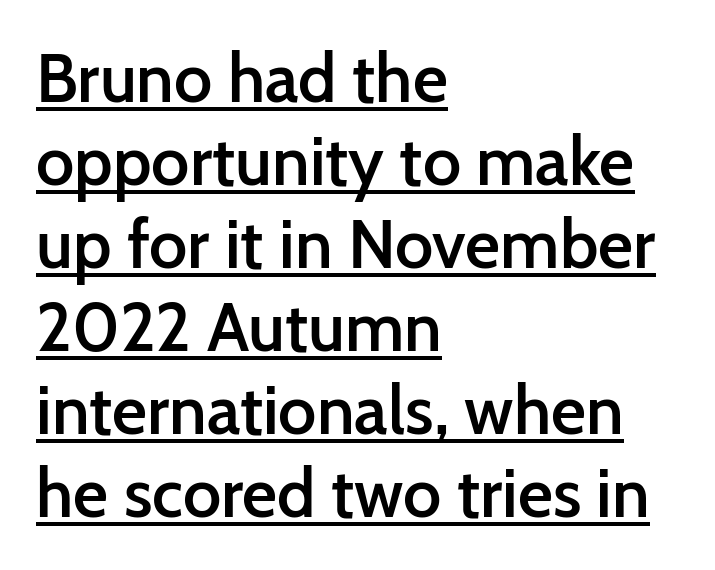
{"serif": "no", "italic": "no", "bold": "semi", "weight": "semibold", "width": "normal", "stroke_contrast": "low", "x_height": "medium", "monospaced": "no", "underline": "yes", "align": "left", "line_spacing_ratio": 1.22, "letter_spacing": "normal", "letter_spacing_em": 0.0, "glyph_px": 68}
